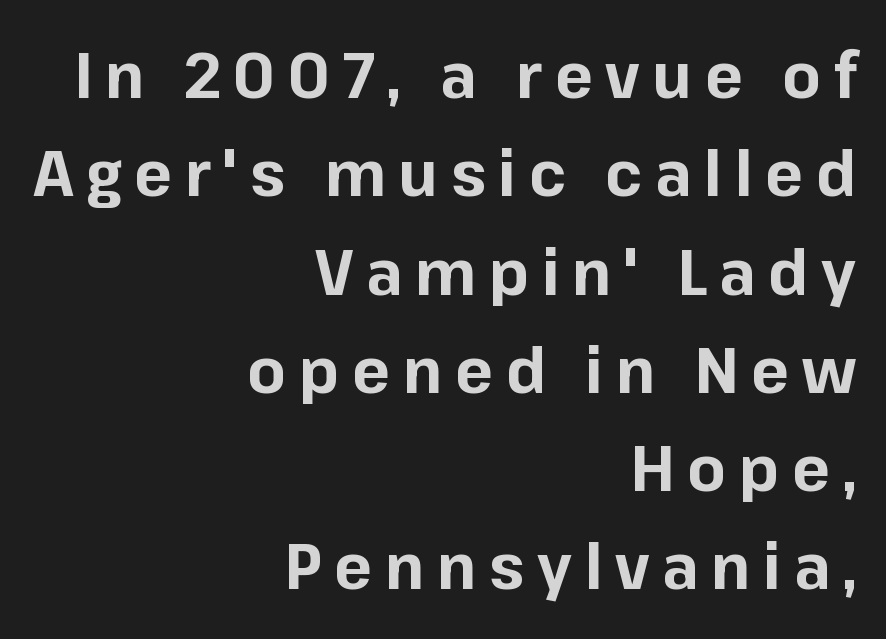
The image shows 63 px bold sans-serif type, upright; set right-aligned, normal line spacing (1.56x), unusually wide letter spacing (+0.2 em), not underlined; low stroke contrast and a medium x-height.
